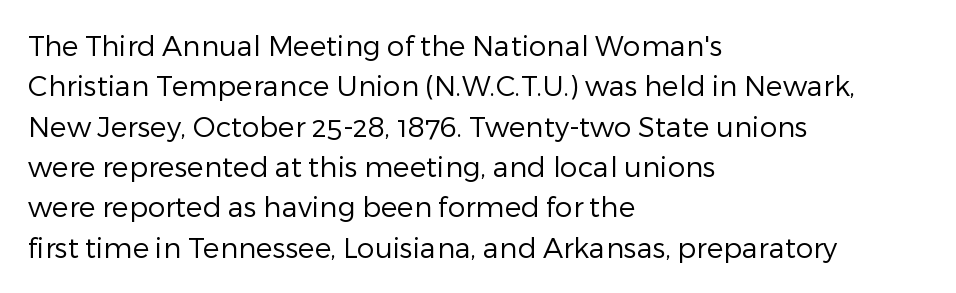
{"serif": "no", "italic": "no", "bold": "no", "weight": "regular", "width": "normal", "stroke_contrast": "low", "x_height": "medium", "monospaced": "no", "underline": "no", "align": "left", "line_spacing": "normal", "line_spacing_ratio": 1.44, "letter_spacing": "normal", "letter_spacing_em": 0.0, "glyph_px": 28}
